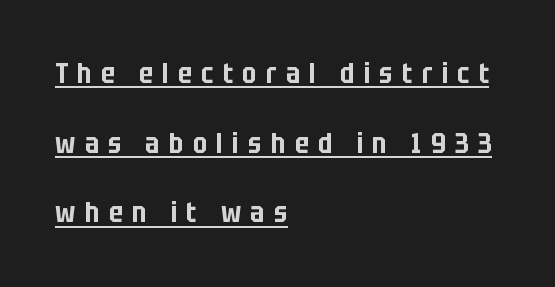
The letters are spread apart with noticeably loose tracking. Is the block centered? No — it sits flush against the left margin. The glyphs in this specimen are sans serif. Leading: increased. This sample has the flowing, uneven cadence of proportional lettering. Like a heading marked for emphasis, these lines bear an underscore.
